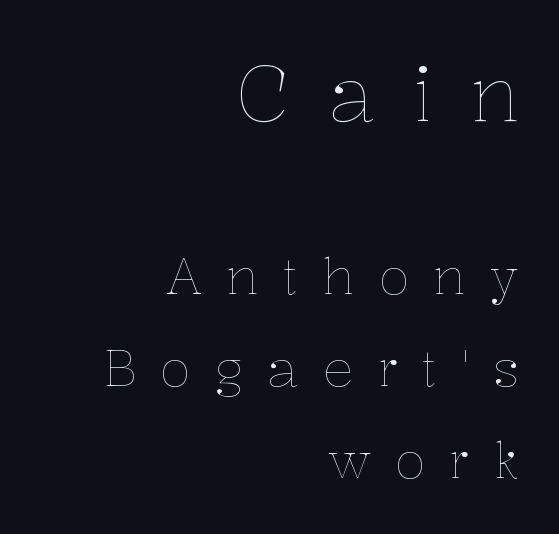
{"italic": "no", "bold": "no", "weight": "thin", "width": "normal", "stroke_contrast": "low", "x_height": "medium", "monospaced": "no", "underline": "no", "align": "right", "line_spacing_ratio": 1.8, "letter_spacing": "wide", "letter_spacing_em": 0.47, "larger_block": "first", "size_ratio": 1.51, "glyph_px": 77}
